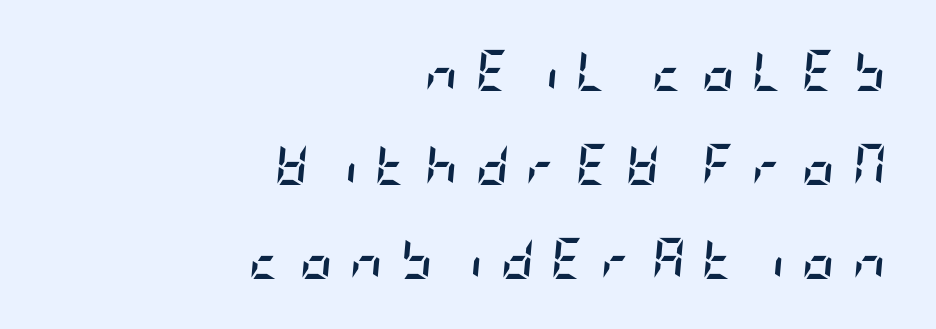
{"italic": "yes", "lean": "right", "slant_degrees": 5, "bold": "yes", "weight": "semibold", "width": "condensed", "stroke_contrast": "low", "x_height": "large", "underline": "no", "align": "right", "line_spacing": "loose", "line_spacing_ratio": 2.29, "letter_spacing": "wide", "letter_spacing_em": 0.41, "glyph_px": 41}
